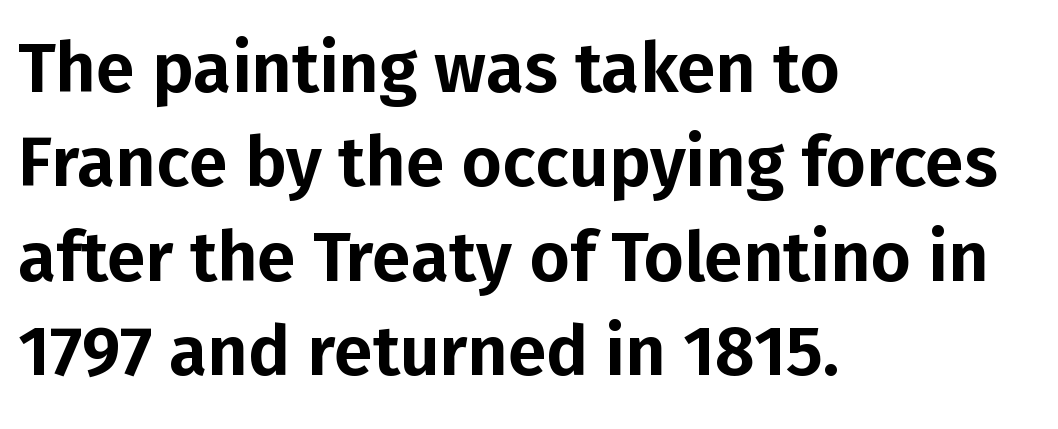
The image shows 70 px sans-serif type, upright; set left-aligned, normal line spacing (1.35x), normal letter spacing, not underlined; low stroke contrast and a medium x-height.
